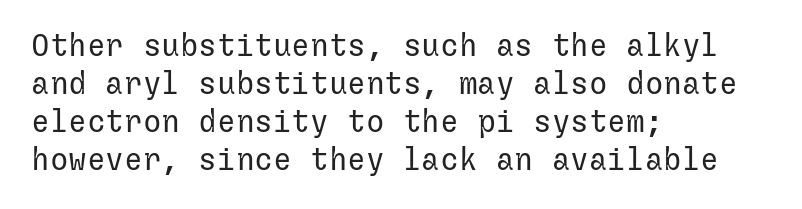
Is the stroke heavy? The answer is a plain regular-or-lighter. Line starts are locked; line ends wander. Do the letters lean? They stand straight. Here the glyphs are tracked normally, forming tight word shapes. Just letters on the line, the space beneath them empty. Look at the bottom of the vertical strokes: they stop flat, with no serifs.
